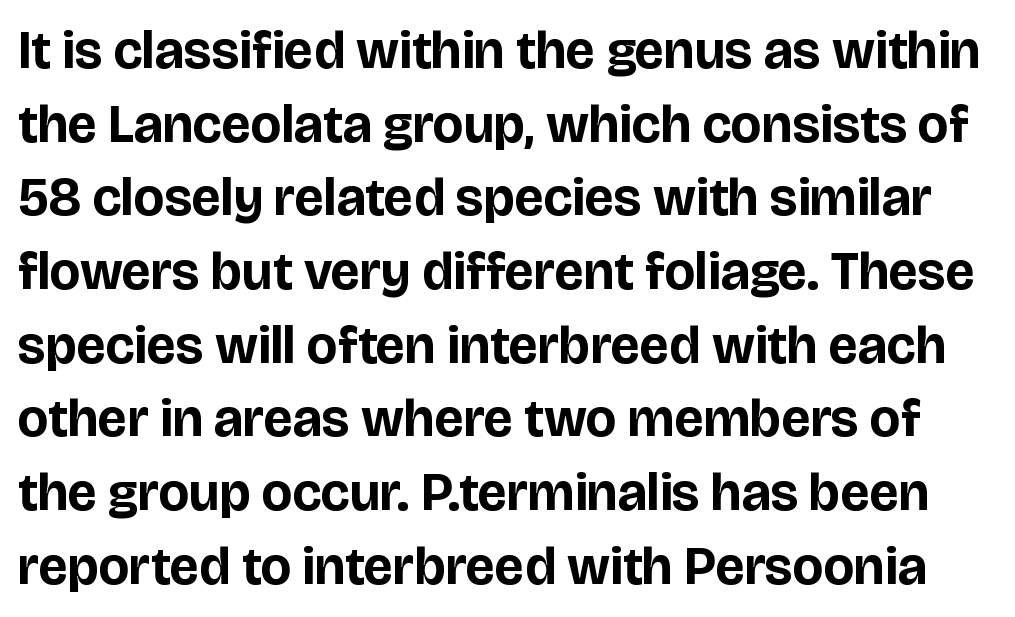
Q: Is the text bold? A: Yes.
Q: Is the text italic (slanted)? A: No, it is upright.
Q: Is the typeface a serif or a sans-serif typeface? A: Sans-serif.
Q: Is the text underlined? A: No.
Q: Is the spacing between letters normal or unusually wide? A: Normal.
Q: Is the spacing between lines tight, normal or loose? A: Normal.
Q: Width (condensed, normal, or wide)? A: Normal.
Q: Stroke contrast? A: Low.
Q: x-height? A: Large.
Q: Monospaced? A: No.
